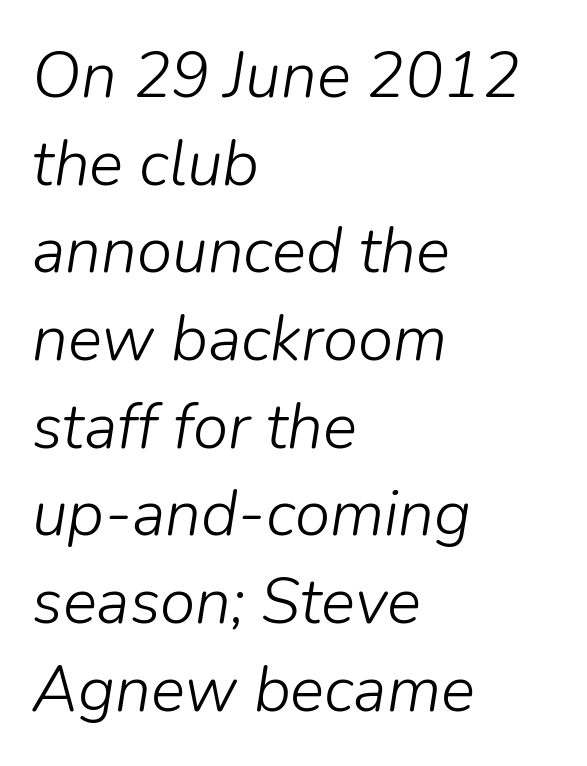
Q: Is the text bold? A: No.
Q: Is the text italic (slanted)? A: Yes, it leans right by about 9 degrees.
Q: Is the text underlined? A: No.
Q: How is the paragraph aligned? A: Left-aligned.
Q: Is the spacing between letters normal or unusually wide? A: Normal.
Q: Is the spacing between lines tight, normal or loose? A: Normal.
Q: Width (condensed, normal, or wide)? A: Normal.
Q: Stroke contrast? A: Low.
Q: x-height? A: Medium.
Q: Monospaced? A: No.
